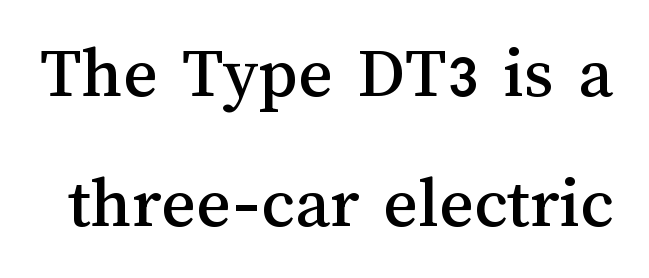
The image shows 74 px text type, upright; set line spacing 1.76x, normal letter spacing, not underlined; medium stroke contrast and a medium x-height.
